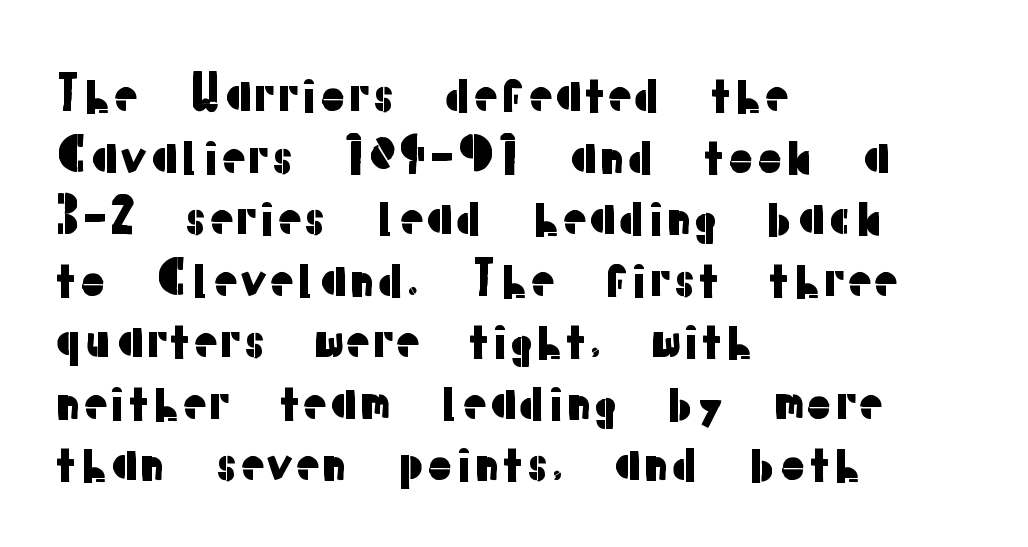
{"serif": "no", "italic": "no", "width": "normal", "stroke_contrast": "low", "x_height": "medium", "monospaced": "no", "underline": "no", "align": "left", "line_spacing": "normal", "line_spacing_ratio": 1.31, "letter_spacing": "normal", "letter_spacing_em": 0.0, "glyph_px": 47}
